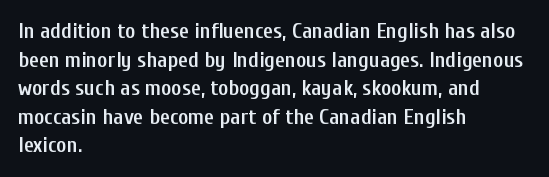
{"italic": "no", "bold": "semi", "underline": "no", "align": "left", "line_spacing": "normal", "line_spacing_ratio": 1.3, "letter_spacing": "normal", "letter_spacing_em": 0.0, "glyph_px": 22}
